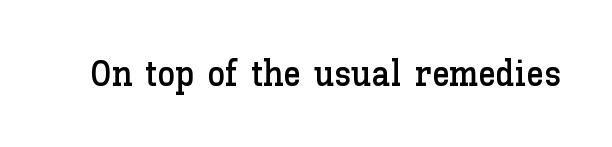
The image shows 36 px text type, upright; set normal letter spacing, not underlined; low stroke contrast and a medium x-height.
